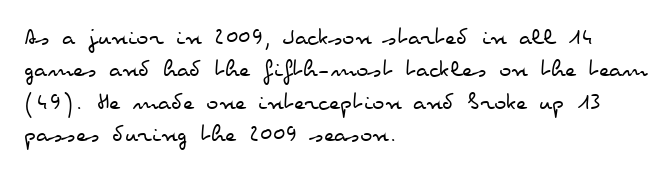
Q: Is the text bold? A: No.
Q: Is the text italic (slanted)? A: No, it is upright.
Q: Is the text underlined? A: No.
Q: How is the paragraph aligned? A: Left-aligned.
Q: Is the spacing between letters normal or unusually wide? A: Normal.
Q: Is the spacing between lines tight, normal or loose? A: Normal.
